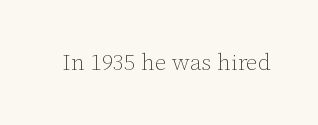
Q: Is the text bold? A: No.
Q: Is the text italic (slanted)? A: No, it is upright.
Q: Is the text underlined? A: No.
Q: Is the spacing between letters normal or unusually wide? A: Normal.
